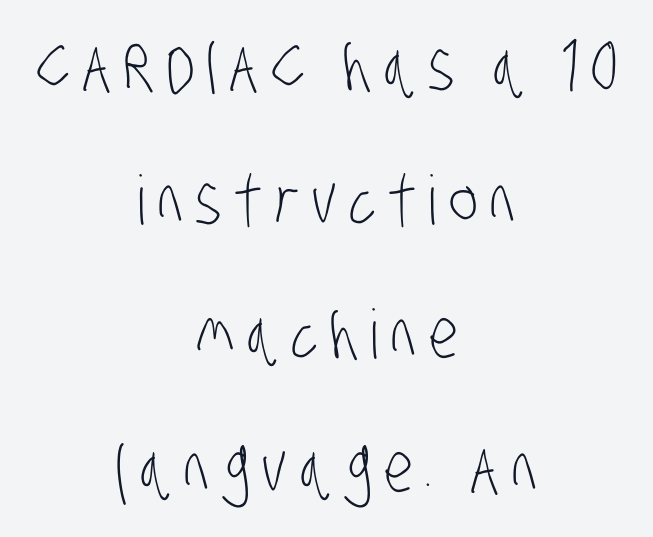
The image shows 68 px light, condensed sans-serif type; set centered, loose line spacing (1.97x), not underlined; low stroke contrast and a large x-height.
